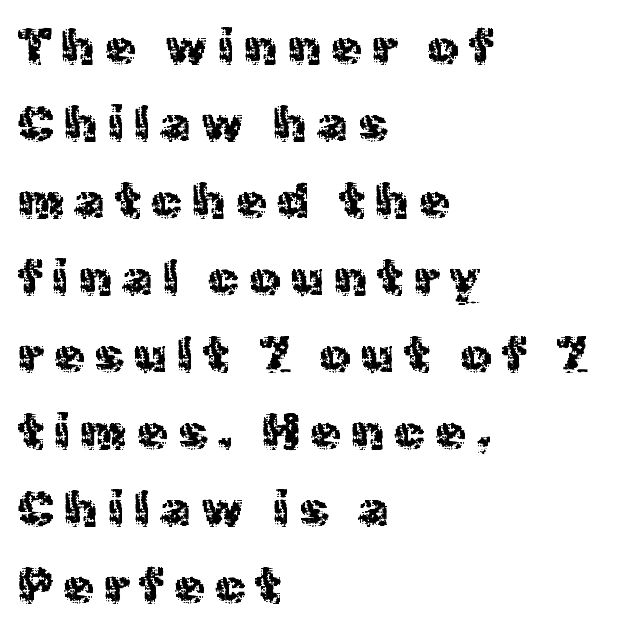
{"serif": "no", "italic": "no", "bold": "no", "weight": "regular", "width": "normal", "x_height": "medium", "monospaced": "no", "underline": "no", "align": "left", "line_spacing": "normal", "line_spacing_ratio": 1.57, "letter_spacing": "wide", "letter_spacing_em": 0.21, "glyph_px": 49}
